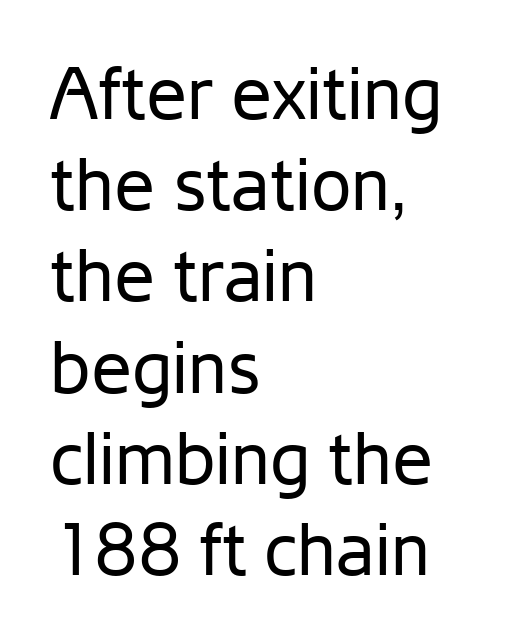
{"serif": "no", "italic": "no", "bold": "no", "weight": "regular", "width": "normal", "stroke_contrast": "low", "x_height": "medium", "monospaced": "no", "underline": "no", "align": "left", "line_spacing": "normal", "line_spacing_ratio": 1.25, "letter_spacing": "normal", "letter_spacing_em": 0.0, "glyph_px": 73}
